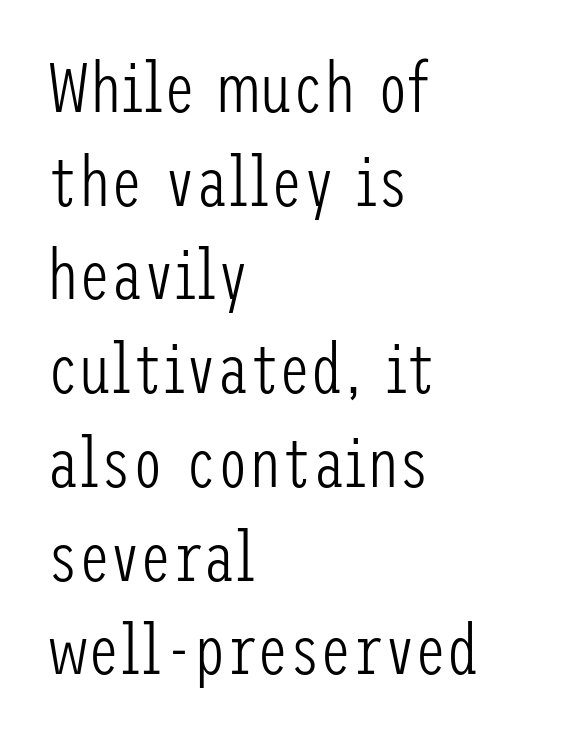
{"serif": "no", "italic": "no", "bold": "no", "weight": "light", "width": "condensed", "stroke_contrast": "low", "x_height": "medium", "underline": "no", "align": "left", "line_spacing": "normal", "line_spacing_ratio": 1.32, "letter_spacing": "normal", "letter_spacing_em": 0.0, "glyph_px": 71}
